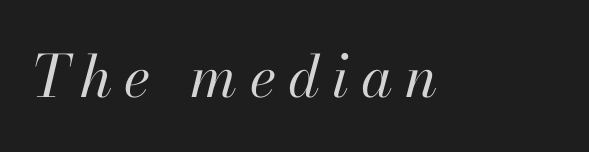
The image shows 58 px regular-weight type, italic (leaning right); set unusually wide letter spacing (+0.21 em), not underlined; high stroke contrast and a small x-height.
